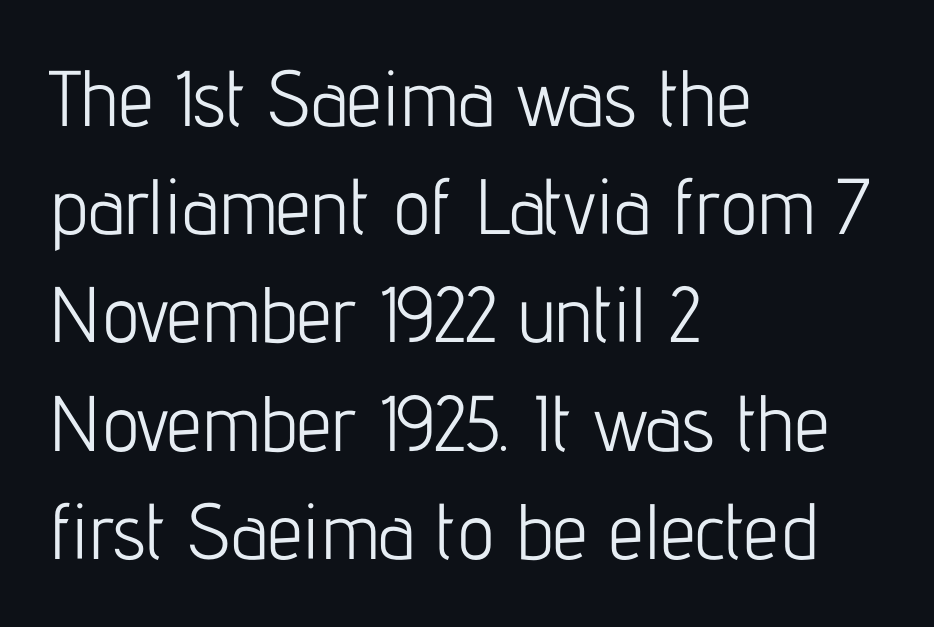
The image shows 79 px light, condensed sans-serif type, upright; set left-aligned, normal line spacing (1.37x), normal letter spacing, not underlined; low stroke contrast and a medium x-height.
